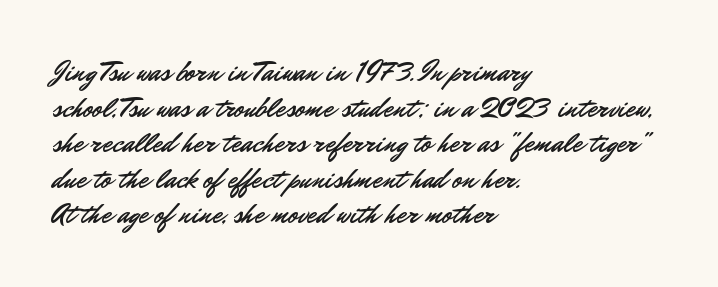
The image shows 28 px sans-serif type; set left-aligned, normal line spacing (1.27x), normal letter spacing, not underlined; low stroke contrast and a small x-height.
